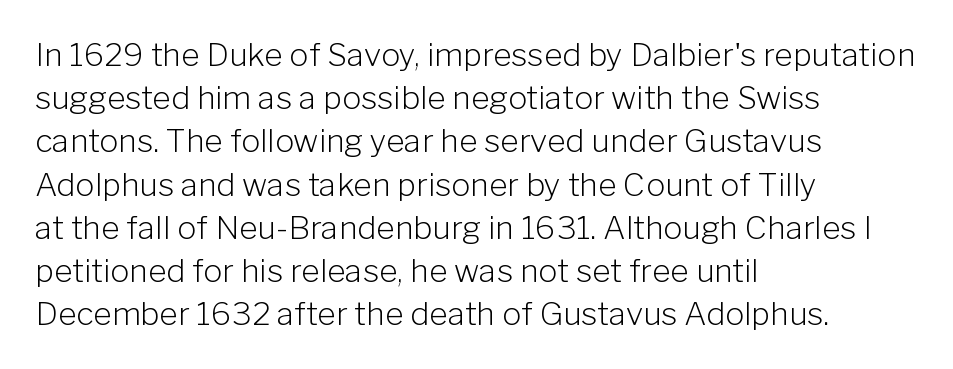
Ink coverage per letter is moderate at most. This sample uses a sans-serif face. This is the regular roman posture of the typeface. Just letters on the line, the space beneath them empty. Quick note: interline space is typical.
